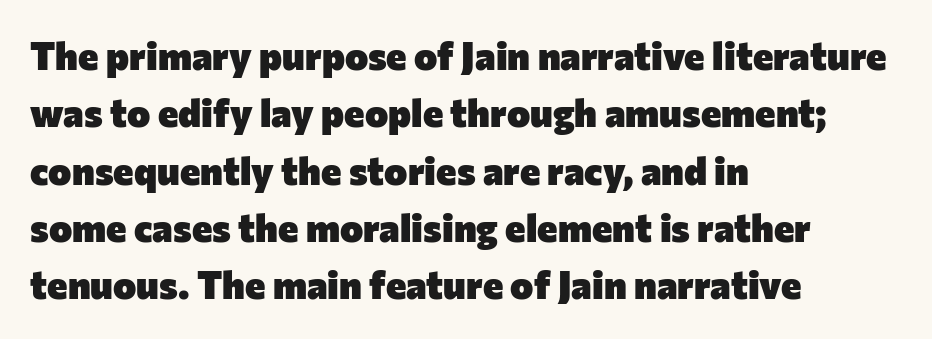
{"serif": "no", "italic": "no", "bold": "yes", "weight": "heavy", "width": "normal", "stroke_contrast": "low", "x_height": "medium", "monospaced": "no", "underline": "no", "align": "left", "line_spacing": "normal", "line_spacing_ratio": 1.47, "letter_spacing": "normal", "letter_spacing_em": 0.0, "glyph_px": 39}
